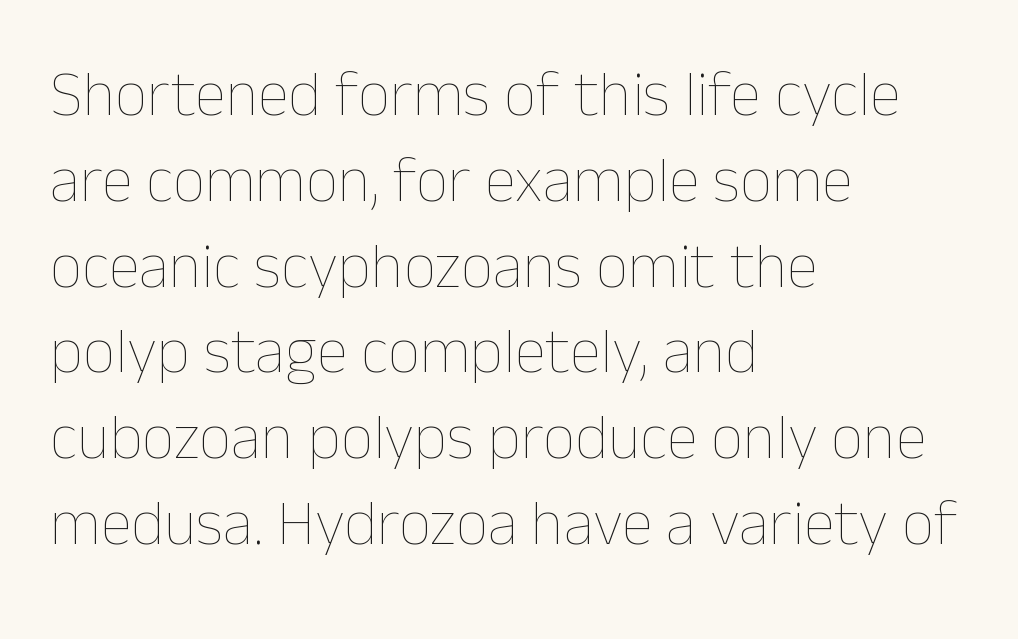
{"italic": "no", "bold": "no", "weight": "thin", "width": "normal", "stroke_contrast": "low", "x_height": "medium", "monospaced": "no", "underline": "no", "align": "left", "line_spacing": "normal", "line_spacing_ratio": 1.34, "letter_spacing": "normal", "letter_spacing_em": 0.0, "glyph_px": 64}
